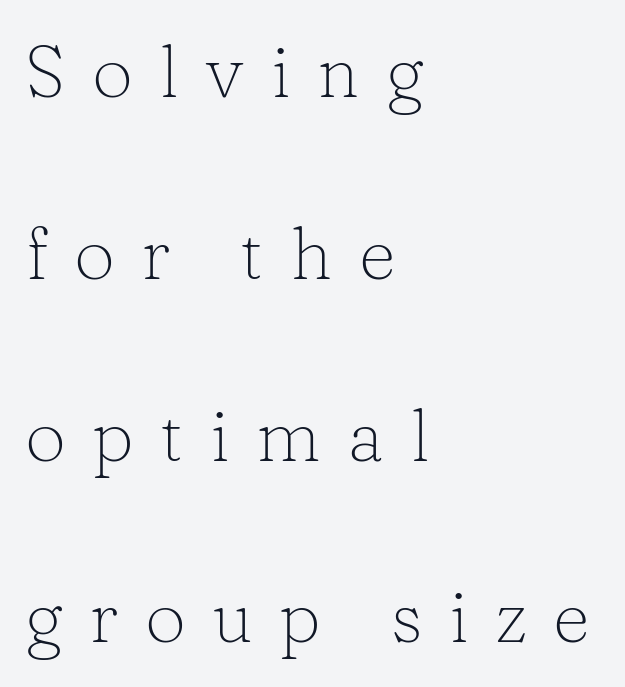
{"serif": "yes", "italic": "no", "bold": "no", "weight": "light", "width": "normal", "stroke_contrast": "low", "x_height": "medium", "monospaced": "no", "underline": "no", "align": "left", "line_spacing": "loose", "line_spacing_ratio": 2.49, "letter_spacing": "wide", "letter_spacing_em": 0.36, "glyph_px": 73}
